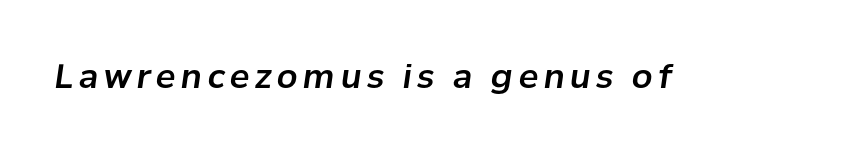
{"italic": "yes", "lean": "right", "slant_degrees": 8, "width": "normal", "stroke_contrast": "low", "x_height": "medium", "monospaced": "no", "underline": "no", "glyph_px": 33}
